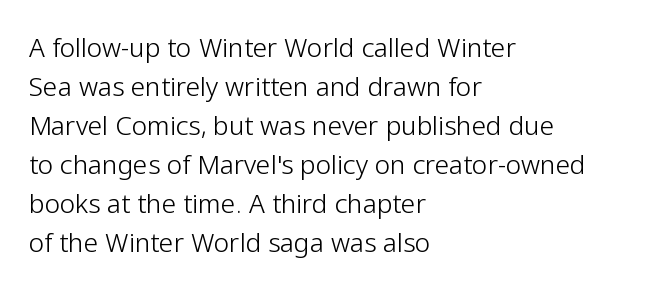
Each new line begins a customary step beneath the previous one. Students, note that the glyphs here touch the page at normal intervals. Letters rest on an invisible, unmarked baseline. Posture: upright roman.
